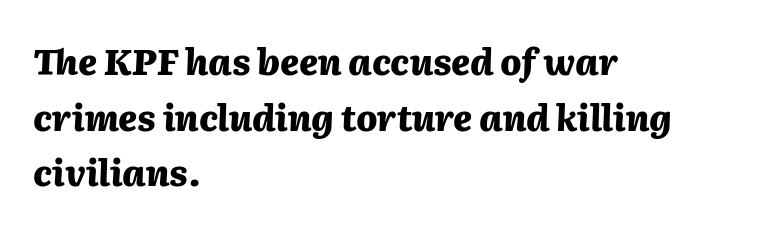
Letters rest on an invisible, unmarked baseline. Vertically, the passage feels balanced, rows spaced as you'd expect. This rendering leaves character spacing at its baseline value. The characters look thick and weighty, a clear bold.
